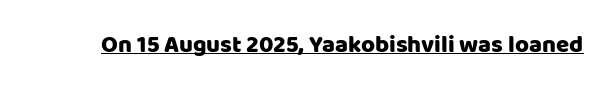
Default kerning and tracking; the words read as compact shapes. Notice how the stems are strictly vertical — no italics here. The glyphs are accompanied by a horizontal stroke just below them.
